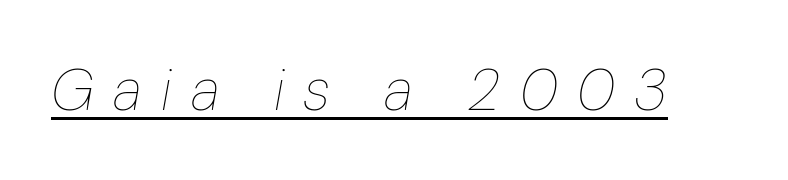
{"italic": "yes", "lean": "right", "slant_degrees": 10, "bold": "no", "weight": "thin", "width": "condensed", "stroke_contrast": "low", "x_height": "medium", "monospaced": "no", "underline": "yes", "letter_spacing": "wide", "letter_spacing_em": 0.33, "glyph_px": 59}
